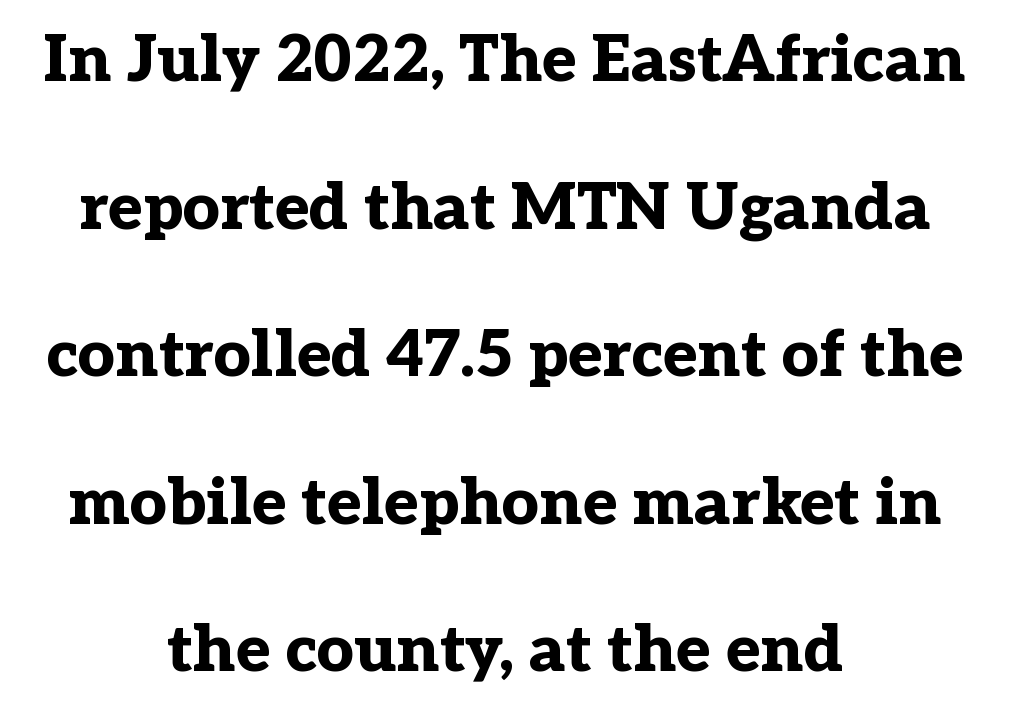
The image shows 65 px bold serif type, upright; set centered, loose line spacing (2.27x), normal letter spacing, not underlined; low stroke contrast and a medium x-height.
